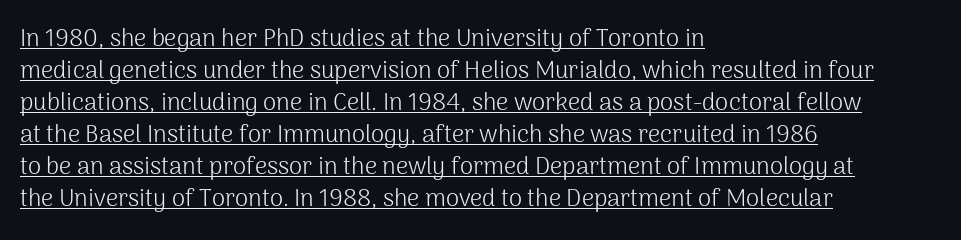
The image shows 24 px text type, upright; set left-aligned, normal line spacing (1.33x), normal letter spacing, underlined.
